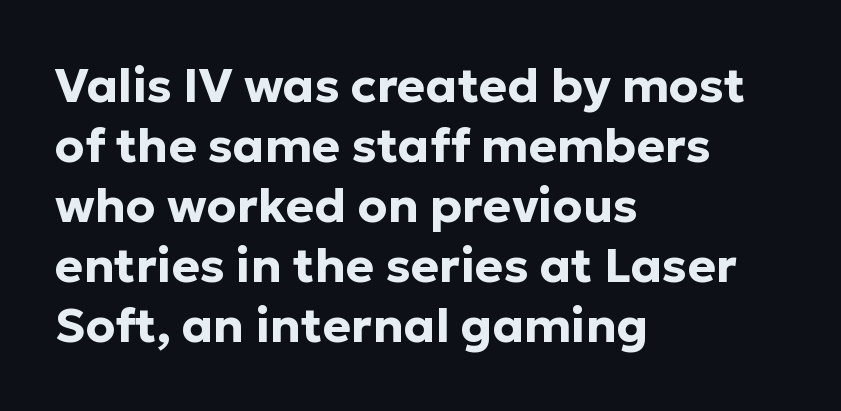
The rendering anchors every line to the left-hand side. This sample uses a sans-serif face. The strip under each line holds only bare page. Do the characters align in a grid? No, the font is proportional.
